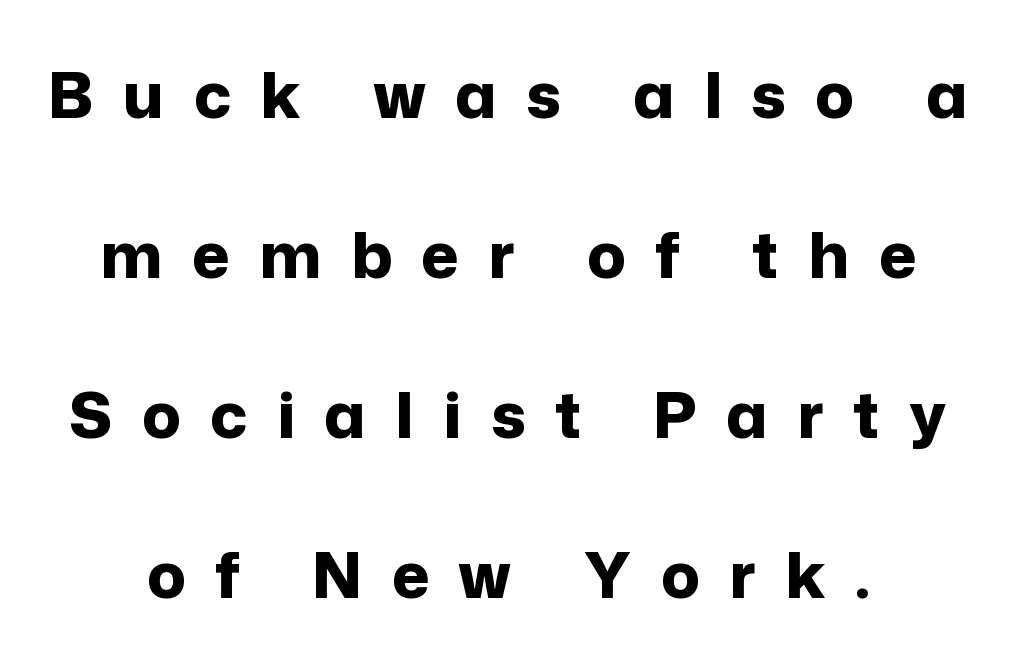
Think of a printed novel: that variable character pitch is what you see here. The glyphs are unaccompanied by any horizontal stroke below them. Tall strokes in this sample are plumb rather than angled. The rag falls on both sides of this text block equally. Loose tracking; the words dissolve into strings of separated letters. Leading: increased.
